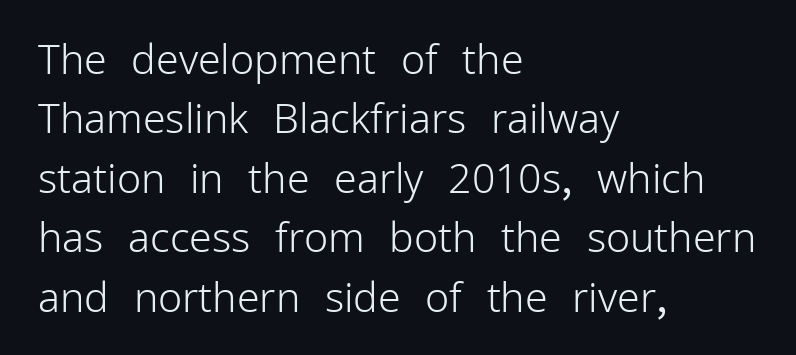
{"serif": "no", "italic": "no", "bold": "no", "weight": "light", "width": "normal", "stroke_contrast": "low", "x_height": "medium", "monospaced": "no", "underline": "no", "align": "left", "line_spacing": "normal", "line_spacing_ratio": 1.45, "letter_spacing": "normal", "letter_spacing_em": 0.0, "glyph_px": 41}
